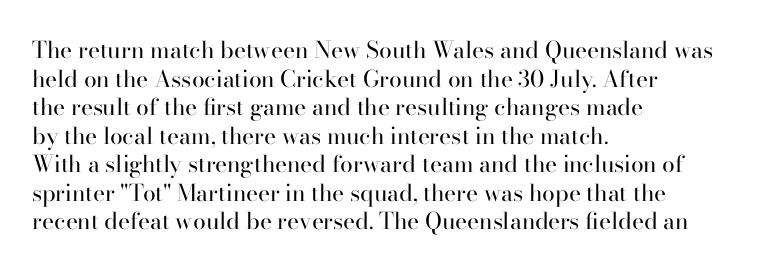
Q: Is the text bold? A: No.
Q: Is the text italic (slanted)? A: No, it is upright.
Q: Is the text underlined? A: No.
Q: How is the paragraph aligned? A: Left-aligned.
Q: Is the spacing between letters normal or unusually wide? A: Normal.
